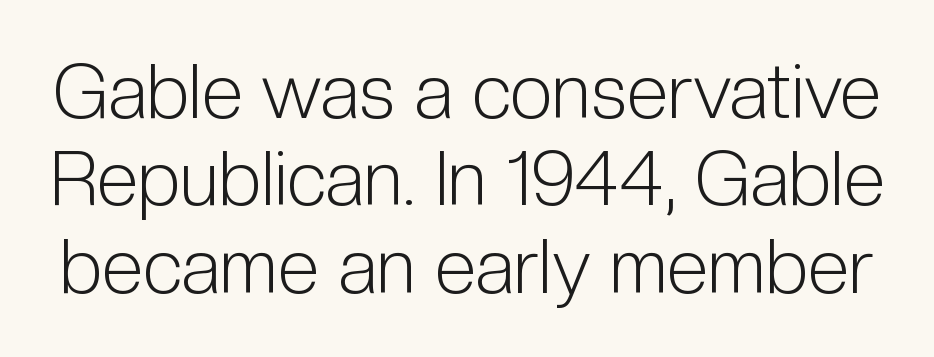
The passage shown is typeset with a sans-serif family. The cut favours lightness, reaching ordinary text weight at its darkest. The horizontal fit of the characters is conventional and even. In terms of posture, this sample is upright. The glyphs are unaccompanied by any horizontal stroke below them.
